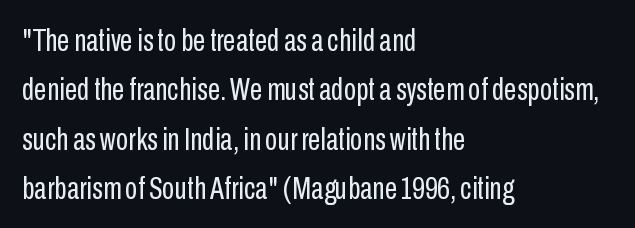
Q: Is the text bold? A: No.
Q: Is the text italic (slanted)? A: No, it is upright.
Q: Is the typeface a serif or a sans-serif typeface? A: Sans-serif.
Q: Is the text underlined? A: No.
Q: How is the paragraph aligned? A: Left-aligned.
Q: Is the spacing between letters normal or unusually wide? A: Normal.
Q: Is the spacing between lines tight, normal or loose? A: Normal.
Q: Width (condensed, normal, or wide)? A: Condensed.
Q: Stroke contrast? A: Low.
Q: x-height? A: Medium.
Q: Monospaced? A: No.
